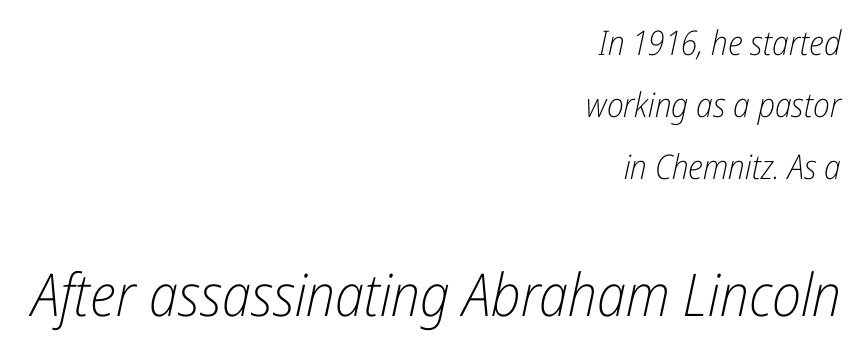
The image shows 59 px light, condensed type, italic (leaning right); set right-aligned, line spacing 1.83x, normal letter spacing, not underlined; the second (bottom) block is 1.74x larger; low stroke contrast and a medium x-height.
